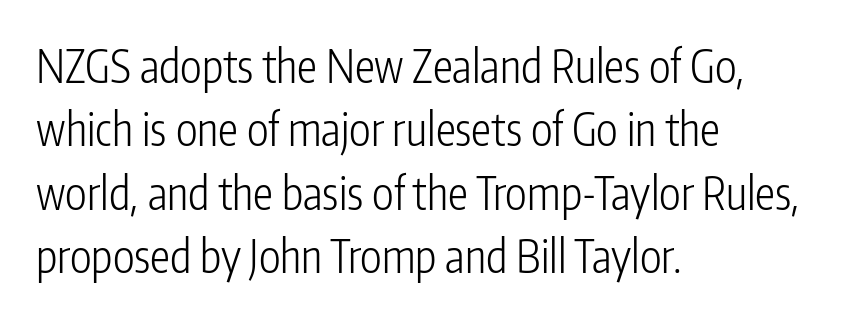
{"serif": "no", "italic": "no", "bold": "no", "weight": "light", "width": "condensed", "stroke_contrast": "low", "x_height": "medium", "monospaced": "no", "underline": "no", "align": "left", "line_spacing": "normal", "line_spacing_ratio": 1.41, "letter_spacing": "normal", "letter_spacing_em": 0.0, "glyph_px": 45}
